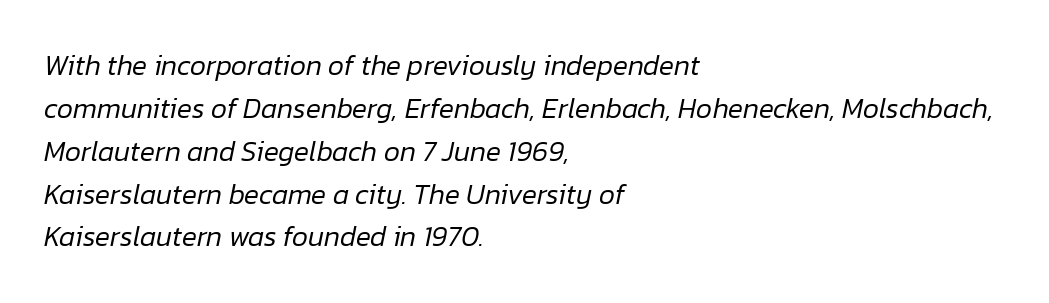
The image shows 28 px regular-weight type, italic (leaning right); set left-aligned, normal line spacing (1.53x), normal letter spacing, not underlined; low stroke contrast and a medium x-height.
